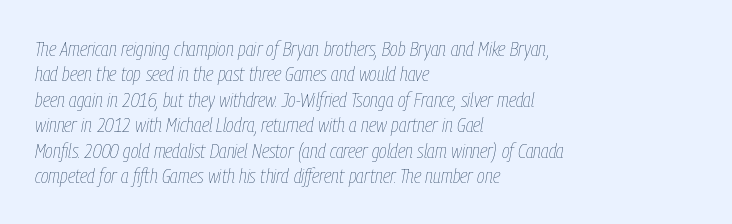
Nobody drew a line under any word here. Rendered with sloped, italic letterforms. The gaps between neighbouring characters are ordinary and unremarkable. This sample is left-justified, so line endings fall wherever the words run out. Nothing heavy about these letters — not bold at all.
